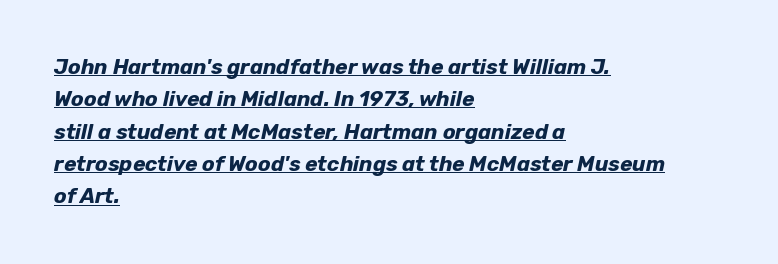
Q: Is the text bold? A: Yes.
Q: Is the text italic (slanted)? A: Yes, it leans right by about 12 degrees.
Q: Is the text underlined? A: Yes.
Q: How is the paragraph aligned? A: Left-aligned.
Q: Is the spacing between letters normal or unusually wide? A: Normal.
Q: Is the spacing between lines tight, normal or loose? A: Normal.
